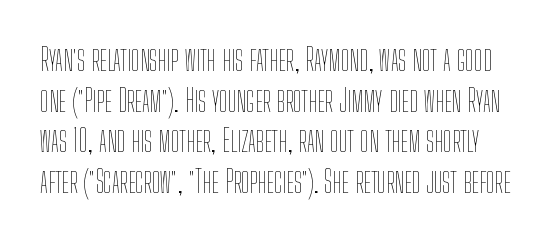
Is this a fixed-width face? No — the glyphs have proportional, varying widths. Each stroke keeps to a modest, everyday thickness or less. Compared with typical paragraphs, the rows here are spaced about the same. This rendering leaves character spacing at its baseline value. Only glyphs here, with clear space below each row.
